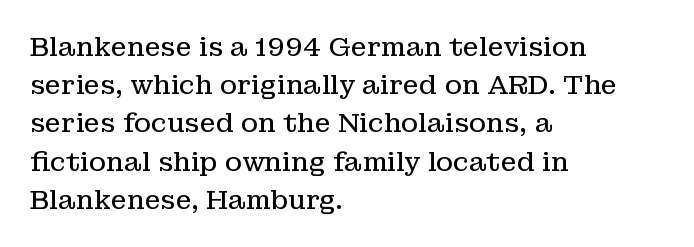
The image shows 26 px text type, upright; set left-aligned, normal line spacing (1.47x), normal letter spacing, not underlined.
